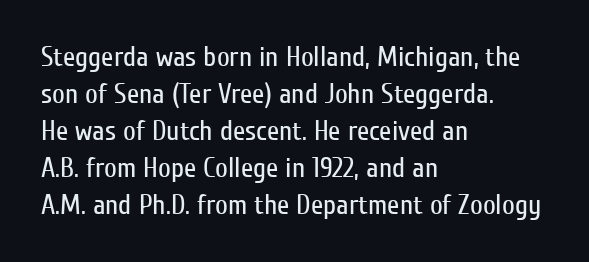
{"serif": "no", "italic": "no", "bold": "no", "weight": "regular", "width": "condensed", "stroke_contrast": "low", "x_height": "medium", "monospaced": "no", "underline": "no", "align": "left", "line_spacing": "normal", "line_spacing_ratio": 1.32, "letter_spacing": "normal", "letter_spacing_em": 0.0, "glyph_px": 28}
